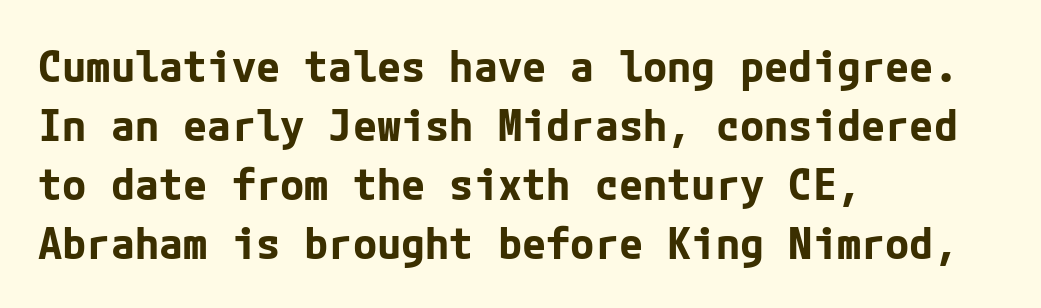
The glyphs in this specimen are sans serif. It's the straight-up-and-down kind of type. Anything drawn beneath the words? Only blank space. Look at the tracking — it's just the regular setting, nothing added.
